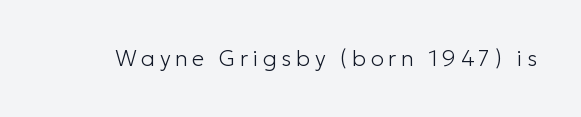
Descenders are the only things crossing below the line. This sample uses an upright cut, with every glyph sitting square on the baseline. Heaviness? Minimal to ordinary, like unemphasized prose. Observe the wide spacing: letters keep a clear distance from each other.
